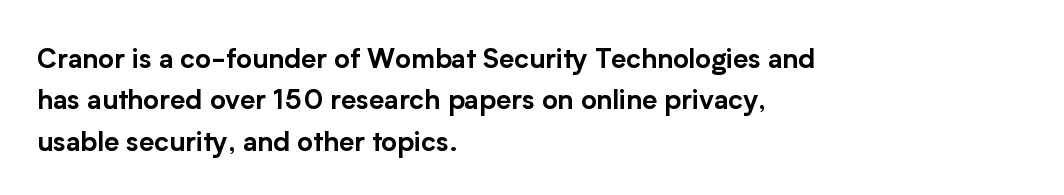
Q: Is the text italic (slanted)? A: No, it is upright.
Q: Is the text underlined? A: No.
Q: How is the paragraph aligned? A: Left-aligned.
Q: Is the spacing between letters normal or unusually wide? A: Normal.
Q: Is the spacing between lines tight, normal or loose? A: Normal.
